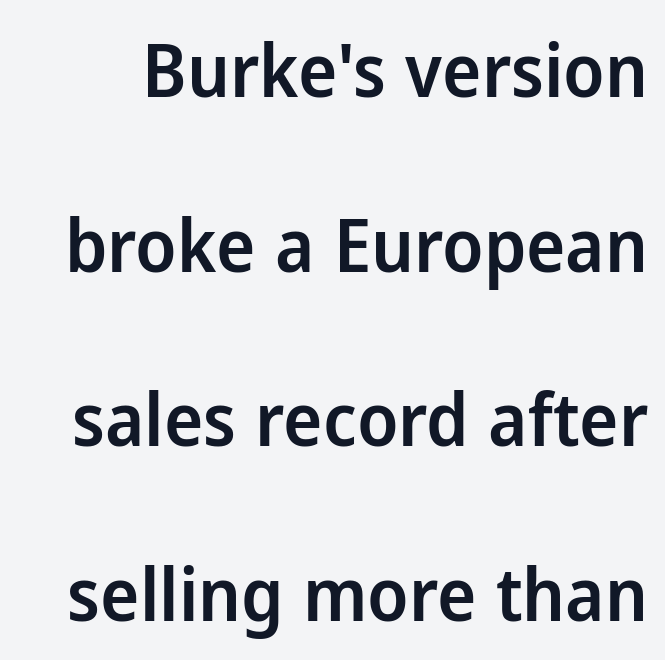
Q: Is the text bold? A: Semi-bold.
Q: Is the text italic (slanted)? A: No, it is upright.
Q: Is the typeface a serif or a sans-serif typeface? A: Sans-serif.
Q: Is the text underlined? A: No.
Q: Is the spacing between letters normal or unusually wide? A: Normal.
Q: Is the spacing between lines tight, normal or loose? A: Loose.
Q: Width (condensed, normal, or wide)? A: Normal.
Q: Stroke contrast? A: Low.
Q: x-height? A: Medium.
Q: Monospaced? A: No.
